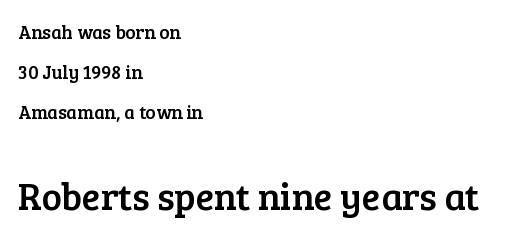
Unlike italic type, these characters show no tilt at all. Left-aligned paragraph, ragged on the right. Students, note that the glyphs here touch the page at normal intervals. Font category for this specimen: serif. Looks like regular typesetting: each glyph gets only the width it needs. The zone under the glyphs is completely vacant.
